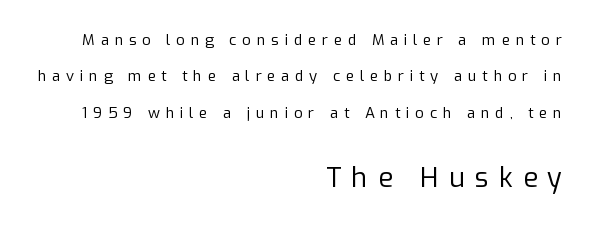
The image shows 27 px text type, upright; set right-aligned, loose line spacing (2.42x), unusually wide letter spacing (+0.38 em), not underlined; the second (bottom) block is 1.8x larger.
